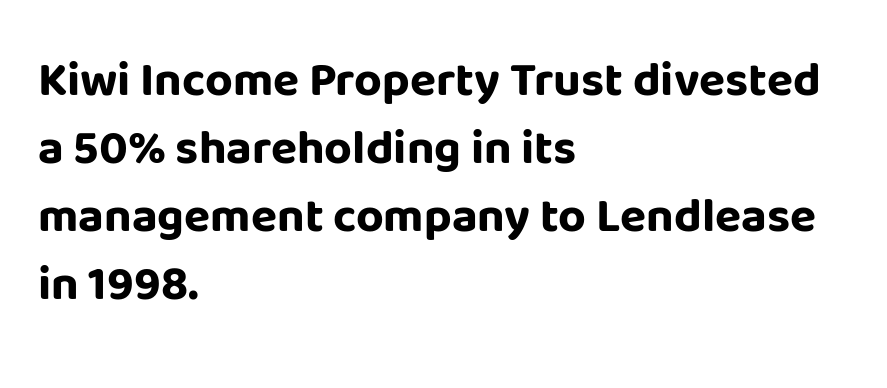
Q: Is the text bold? A: Yes.
Q: Is the text italic (slanted)? A: No, it is upright.
Q: Is the typeface a serif or a sans-serif typeface? A: Sans-serif.
Q: Is the text underlined? A: No.
Q: How is the paragraph aligned? A: Left-aligned.
Q: Is the spacing between letters normal or unusually wide? A: Normal.
Q: Is the spacing between lines tight, normal or loose? A: Normal.
Q: Width (condensed, normal, or wide)? A: Normal.
Q: Stroke contrast? A: Low.
Q: x-height? A: Large.
Q: Monospaced? A: No.
